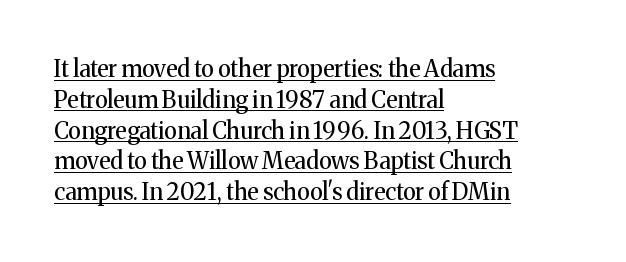
The image shows 23 px text type, upright; set left-aligned, normal line spacing (1.34x), normal letter spacing, underlined.
